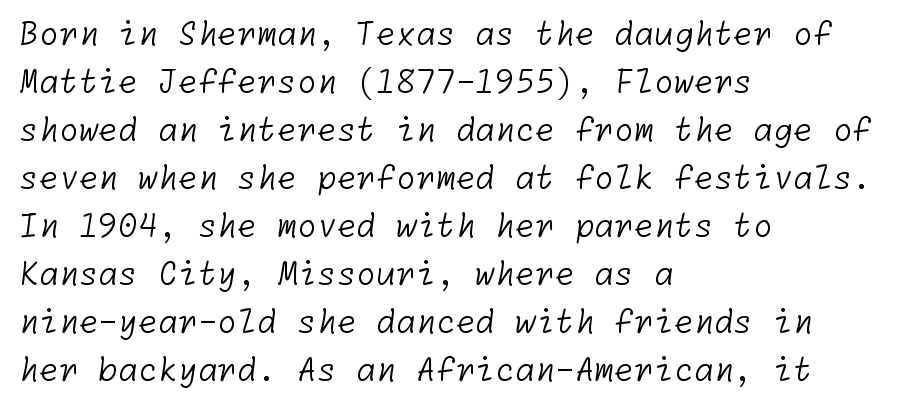
The image shows 32 px light sans-serif type; set left-aligned, normal line spacing (1.5x), normal letter spacing, not underlined; low stroke contrast and a medium x-height.
